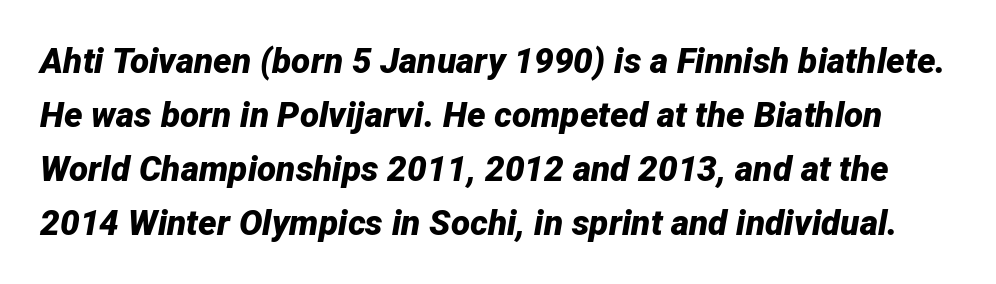
Q: Is the text bold? A: Yes.
Q: Is the text italic (slanted)? A: Yes, it leans right by about 12 degrees.
Q: Is the text underlined? A: No.
Q: Is the spacing between letters normal or unusually wide? A: Normal.
Q: Is the spacing between lines tight, normal or loose? A: Normal.
Q: Width (condensed, normal, or wide)? A: Normal.
Q: Stroke contrast? A: Low.
Q: x-height? A: Medium.
Q: Monospaced? A: No.
